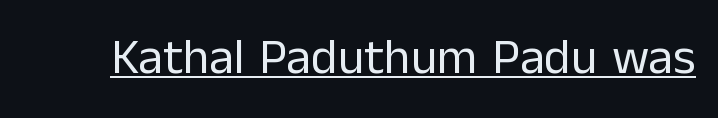
The image shows 50 px regular-weight sans-serif type, upright; set normal letter spacing, underlined; low stroke contrast and a medium x-height.
